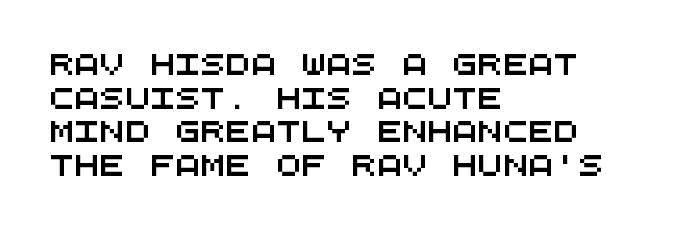
The image shows 21 px text type; set left-aligned, normal line spacing (1.6x), normal letter spacing, not underlined.
